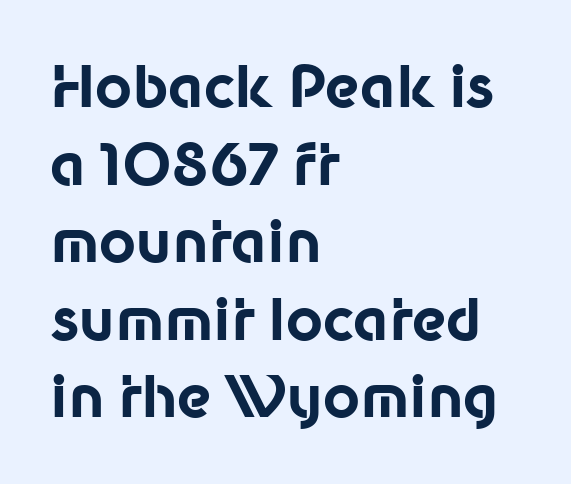
Q: Is the text bold? A: Yes.
Q: Is the text italic (slanted)? A: No, it is upright.
Q: Is the typeface a serif or a sans-serif typeface? A: Sans-serif.
Q: Is the text underlined? A: No.
Q: How is the paragraph aligned? A: Left-aligned.
Q: Is the spacing between letters normal or unusually wide? A: Normal.
Q: Is the spacing between lines tight, normal or loose? A: Normal.
Q: Width (condensed, normal, or wide)? A: Normal.
Q: Stroke contrast? A: Low.
Q: x-height? A: Medium.
Q: Monospaced? A: No.
